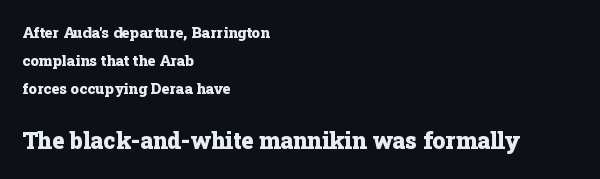
Q: Is the text bold? A: Yes.
Q: Is the text italic (slanted)? A: No, it is upright.
Q: Is the text underlined? A: No.
Q: How is the paragraph aligned? A: Left-aligned.
Q: Is the spacing between letters normal or unusually wide? A: Normal.
Q: Which block of text is set in a larger size, the first (top) or the second (bottom)? A: The second (bottom) one.
